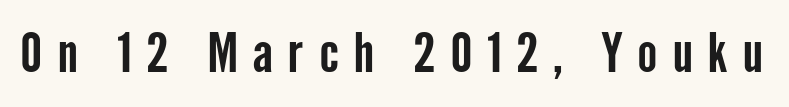
Q: Is the text italic (slanted)? A: No, it is upright.
Q: Is the typeface a serif or a sans-serif typeface? A: Sans-serif.
Q: Is the text underlined? A: No.
Q: Is the spacing between letters normal or unusually wide? A: Unusually wide.
Q: Width (condensed, normal, or wide)? A: Condensed.
Q: Stroke contrast? A: Low.
Q: x-height? A: Medium.
Q: Monospaced? A: No.
